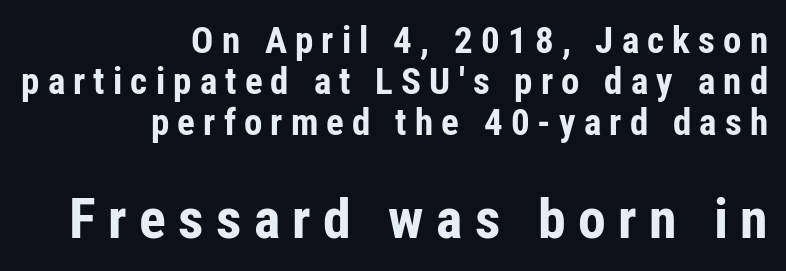
These two chunks differ in scale, with the bottom chunk taking the larger measure. A full-strength bold gives these letters their thick strokes. Each letter's strokes conclude bluntly, with no projecting serifs. A typesetter would call this leading minimal, almost set solid. A typesetter would mark this as roman, not italic. Between one letter and the next there's a generous, obvious gap.
